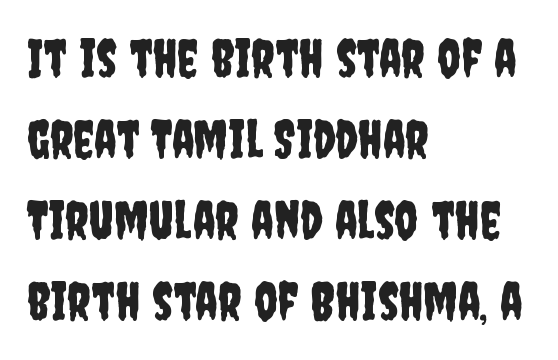
The image shows 52 px condensed sans-serif type, upright; set left-aligned, normal line spacing (1.56x), normal letter spacing, not underlined; low stroke contrast and a large x-height.
